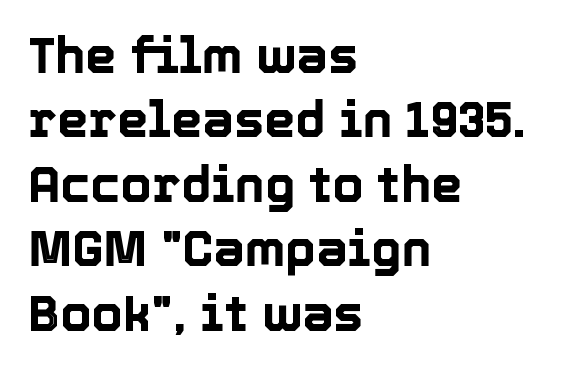
Line starts are locked; line ends wander. When letters stand straight like this, we call the style roman or upright. Lines of text with bare space underneath. Is there much room between lines? A standard amount, neither cramped nor airy. Each letter keeps its own natural width here, so spacing adapts to shape.
